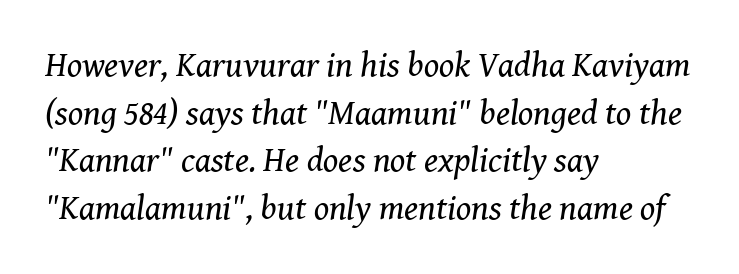
Q: Is the text bold? A: No.
Q: Is the text italic (slanted)? A: Yes, it leans right by about 8 degrees.
Q: Is the typeface a serif or a sans-serif typeface? A: Serif.
Q: Is the text underlined? A: No.
Q: How is the paragraph aligned? A: Left-aligned.
Q: Is the spacing between letters normal or unusually wide? A: Normal.
Q: Is the spacing between lines tight, normal or loose? A: Normal.
Q: Width (condensed, normal, or wide)? A: Normal.
Q: Stroke contrast? A: Medium.
Q: x-height? A: Medium.
Q: Monospaced? A: No.
